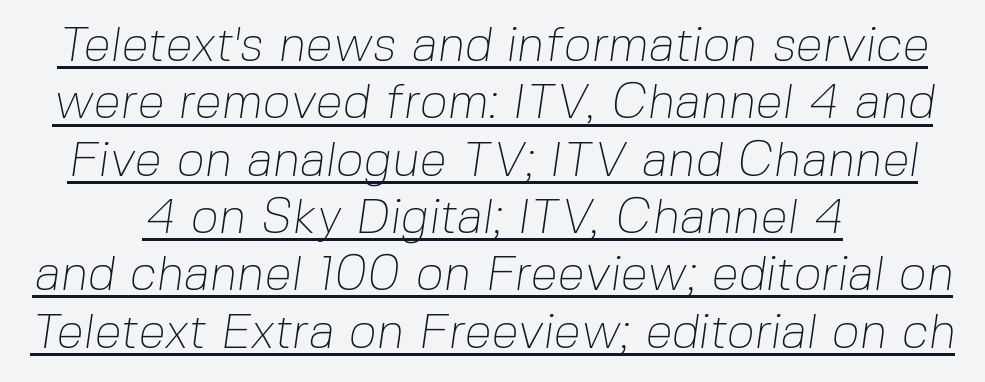
The image shows 49 px thin sans-serif type; set centered, line spacing 1.17x, normal letter spacing, underlined; low stroke contrast and a medium x-height.
